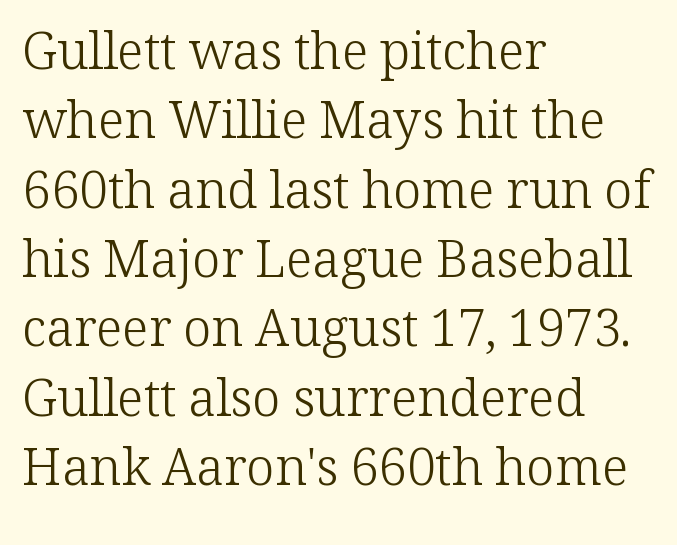
{"serif": "yes", "italic": "no", "bold": "no", "weight": "light", "width": "normal", "stroke_contrast": "low", "x_height": "medium", "monospaced": "no", "underline": "no", "align": "left", "line_spacing": "normal", "line_spacing_ratio": 1.36, "letter_spacing": "normal", "letter_spacing_em": 0.0, "glyph_px": 51}
